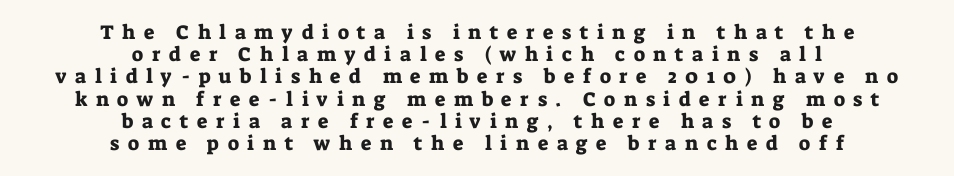
Q: Is the text italic (slanted)? A: No, it is upright.
Q: Is the text underlined? A: No.
Q: How is the paragraph aligned? A: Centered.
Q: Is the spacing between letters normal or unusually wide? A: Unusually wide.
Q: Is the spacing between lines tight, normal or loose? A: Tight.
